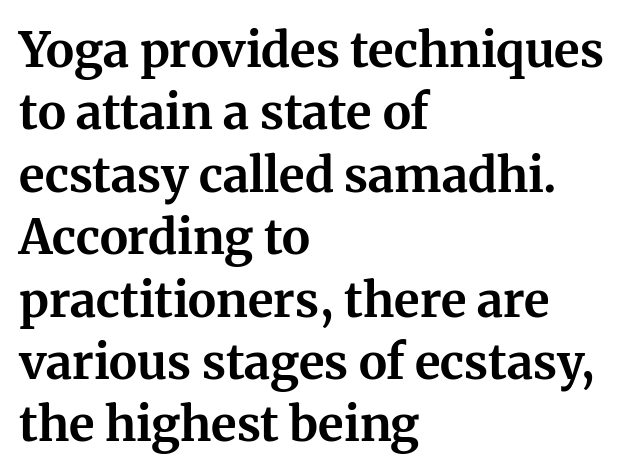
Check where the strokes stop: tiny serifs finish them off. Vertical strokes here are truly vertical. Here the glyphs are tracked normally, forming tight word shapes. Beneath every word, the page is bare. The glyphs have the mass of a bold cut.
